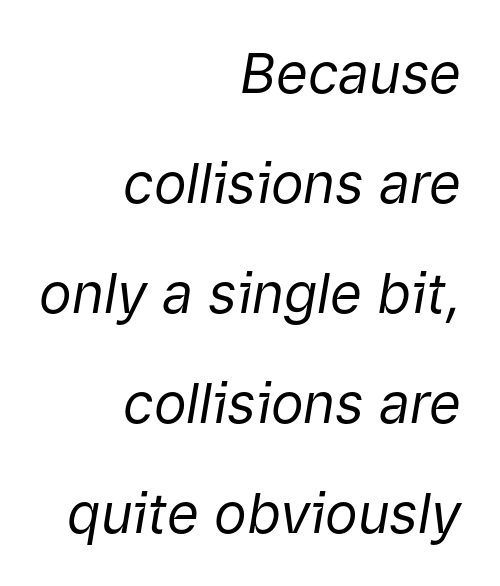
Q: Is the text bold? A: No.
Q: Is the text italic (slanted)? A: Yes, it leans right by about 9 degrees.
Q: Is the text underlined? A: No.
Q: How is the paragraph aligned? A: Right-aligned.
Q: Is the spacing between letters normal or unusually wide? A: Normal.
Q: Is the spacing between lines tight, normal or loose? A: Loose.
Q: Width (condensed, normal, or wide)? A: Normal.
Q: Stroke contrast? A: Low.
Q: x-height? A: Medium.
Q: Monospaced? A: No.
